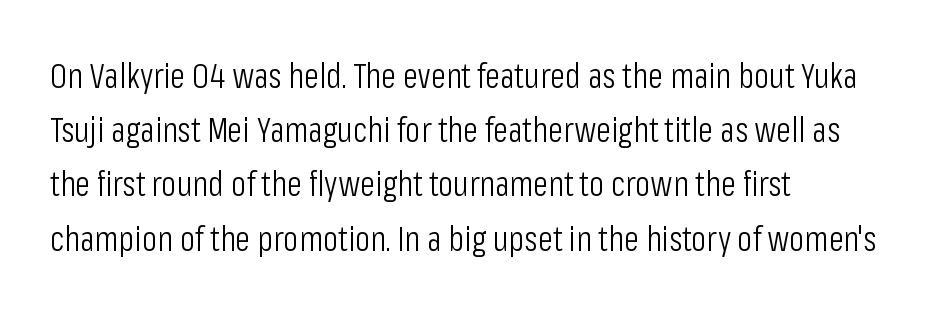
In terms of leading, this rendering sits right in the middle. Posture: upright roman. A typesetter would call this proportional, since set widths differ per character. Nope, no serifs anywhere on these letters. Words float on clear page, feet unadorned. What stands out about the letter spacing? Nothing — it is the standard amount.
